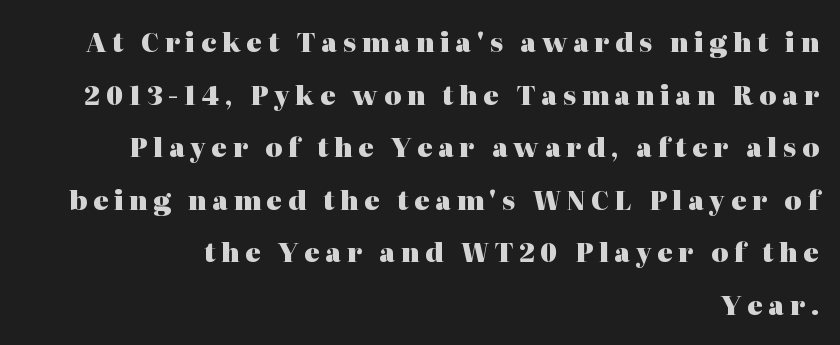
Words appear elongated and porous because spacing is wide. Short and long lines alike share a common ending point at right. This sample trades compactness for vertical openness between lines. Check the space under the baseline: it is left empty. The rendering uses a bold face; every stroke is thick and dark.
